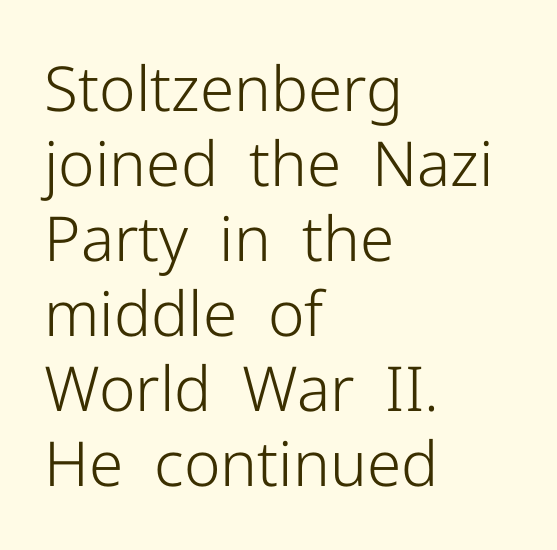
The rendering uses natural spacing where letterforms have individual widths. Words float on clear page, feet unadorned. The ragged edge is on the right, which tells us the setting is flush left. The lettering holds an erect, upright posture throughout.
